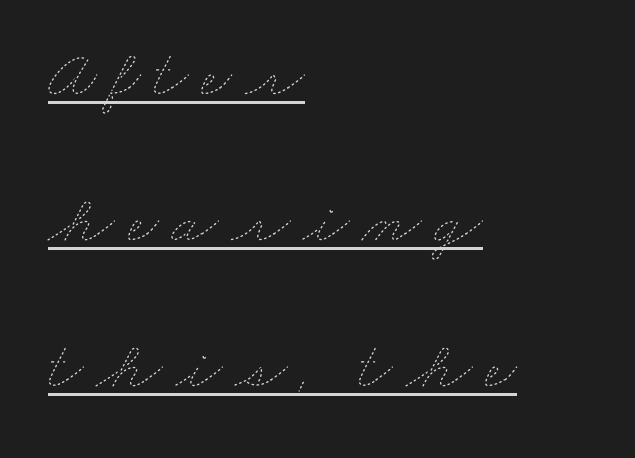
The image shows 68 px thin, wide type; set left-aligned, loose line spacing (2.15x), underlined; low stroke contrast and a small x-height.
